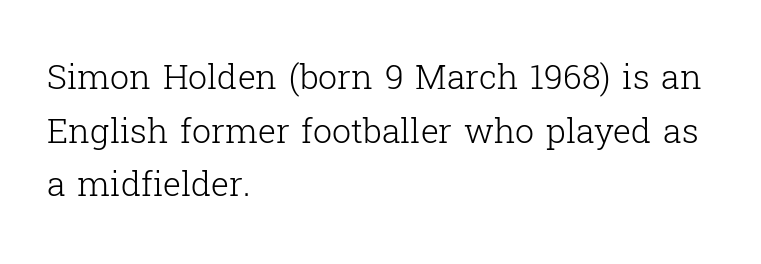
{"serif": "yes", "italic": "no", "bold": "no", "weight": "light", "width": "normal", "stroke_contrast": "low", "x_height": "medium", "monospaced": "no", "underline": "no", "align": "left", "line_spacing": "normal", "line_spacing_ratio": 1.58, "letter_spacing": "normal", "letter_spacing_em": 0.0, "glyph_px": 34}
